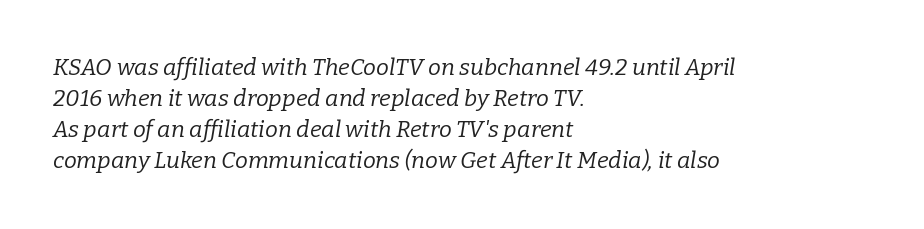
The rows are spaced the way most documents space them. Lines of text with bare space underneath. The text block is weighted toward the left margin, trailing off unevenly rightward. The passage shown leans; its letterforms are oblique. Standard letterfit; no display-style spreading of the glyphs. The strokes are not fattened; the text isn't bold.
